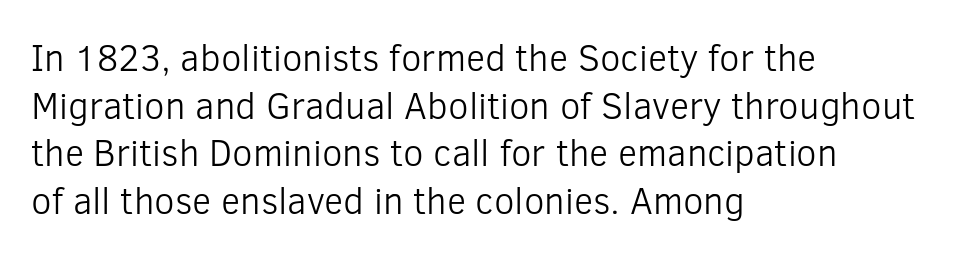
{"serif": "no", "italic": "no", "bold": "no", "weight": "light", "width": "normal", "stroke_contrast": "low", "x_height": "medium", "monospaced": "no", "underline": "no", "align": "left", "line_spacing": "normal", "line_spacing_ratio": 1.29, "letter_spacing": "normal", "letter_spacing_em": 0.0, "glyph_px": 37}
